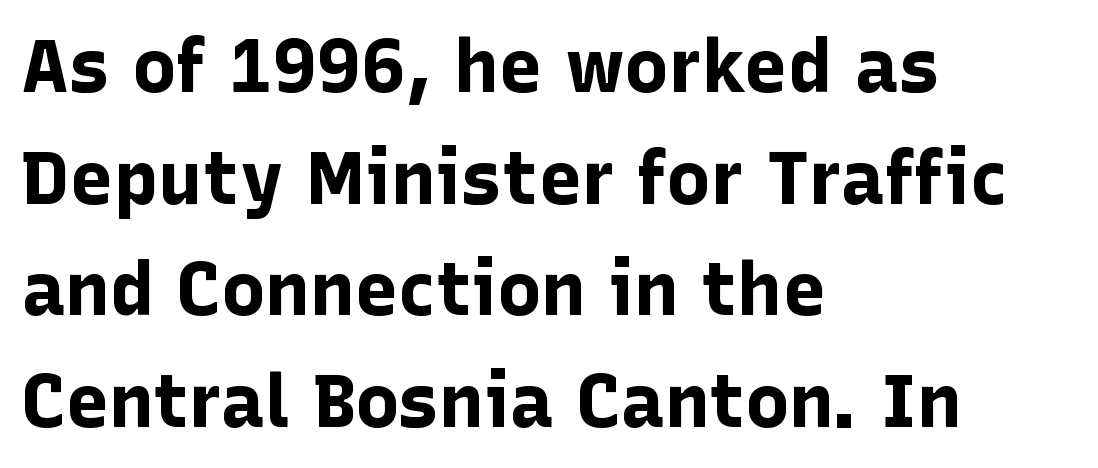
{"serif": "no", "italic": "no", "bold": "yes", "weight": "bold", "width": "normal", "stroke_contrast": "low", "x_height": "medium", "monospaced": "no", "underline": "no", "align": "left", "line_spacing": "normal", "line_spacing_ratio": 1.51, "letter_spacing": "normal", "letter_spacing_em": 0.0, "glyph_px": 74}
